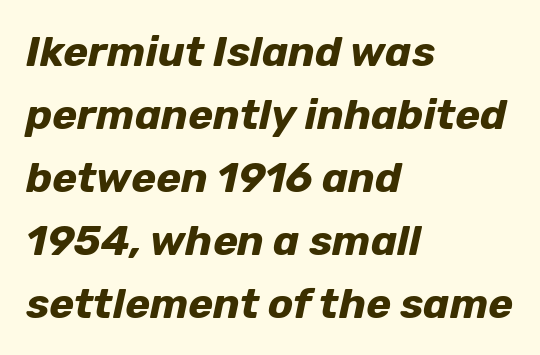
The compositor pushed each line to the left boundary. The face used here is proportionally spaced, like ordinary book or web type. Notice how the stems are inclined rather than vertical — that's the hallmark of italics. The lines sit at an ordinary, default distance from one another.
